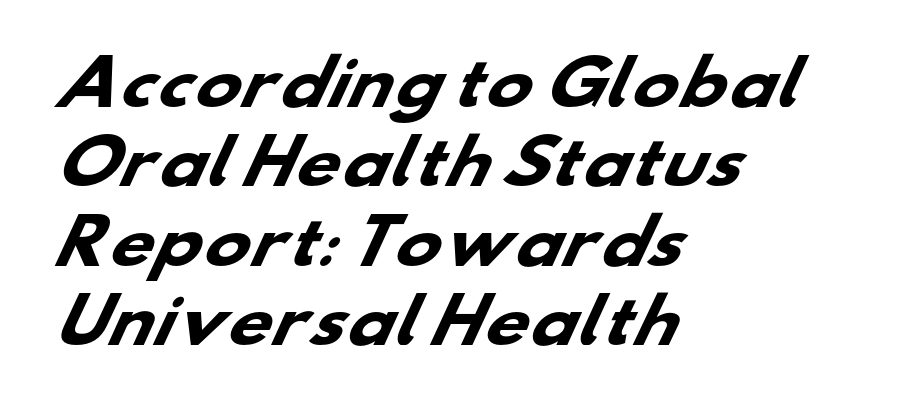
These lines are rendered in a variable-pitch font. The passage shown is typeset with a sans-serif family. A bare baseline throughout the passage. Compared with an ordinary text face, these strokes are far heavier — a full bold. The lines in this sample share a left origin and differ only in where they stop. The rows are spaced the way most documents space them.
